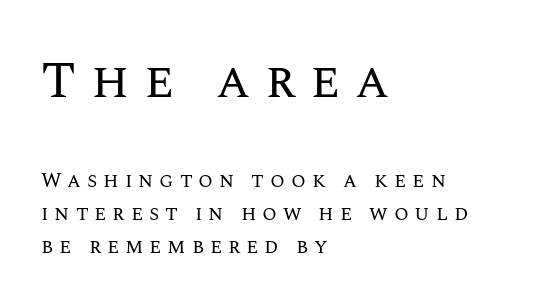
{"italic": "no", "bold": "no", "weight": "regular", "width": "normal", "stroke_contrast": "medium", "x_height": "large", "monospaced": "no", "underline": "no", "align": "left", "line_spacing": "normal", "line_spacing_ratio": 1.57, "letter_spacing": "wide", "letter_spacing_em": 0.28, "larger_block": "first", "size_ratio": 2.48, "glyph_px": 52}
